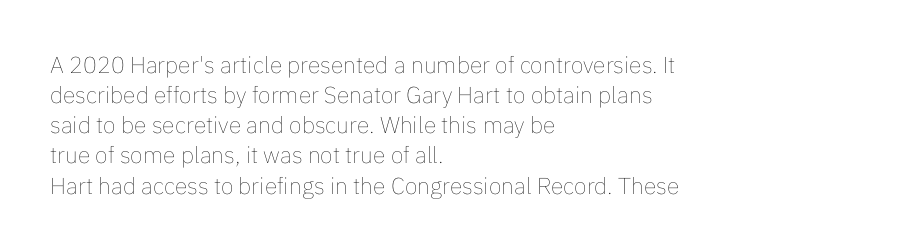
{"italic": "no", "bold": "no", "underline": "no", "align": "left", "line_spacing": "normal", "line_spacing_ratio": 1.31, "letter_spacing": "normal", "letter_spacing_em": 0.0, "glyph_px": 23}
